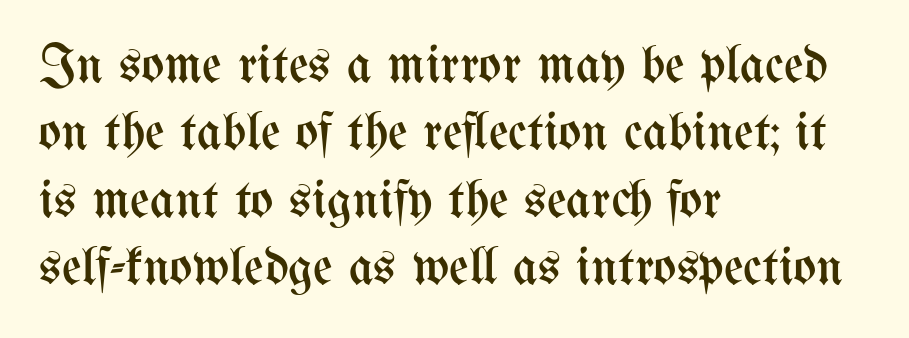
Q: Is the text bold? A: No.
Q: Is the text italic (slanted)? A: No, it is upright.
Q: Is the text underlined? A: No.
Q: How is the paragraph aligned? A: Left-aligned.
Q: Is the spacing between letters normal or unusually wide? A: Normal.
Q: Is the spacing between lines tight, normal or loose? A: Normal.
Q: Width (condensed, normal, or wide)? A: Condensed.
Q: Stroke contrast? A: Medium.
Q: x-height? A: Medium.
Q: Monospaced? A: No.
